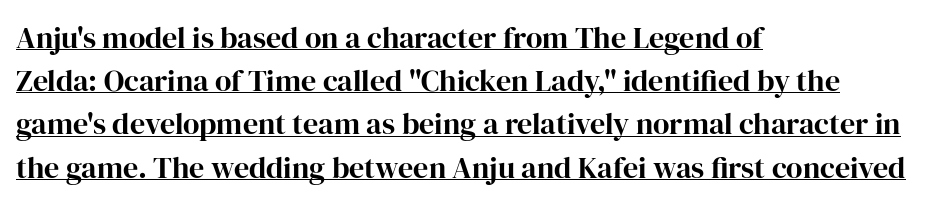
{"serif": "yes", "italic": "no", "bold": "yes", "weight": "bold", "width": "normal", "stroke_contrast": "high", "x_height": "medium", "monospaced": "no", "underline": "yes", "align": "left", "line_spacing": "normal", "line_spacing_ratio": 1.44, "letter_spacing": "normal", "letter_spacing_em": 0.0, "glyph_px": 30}
